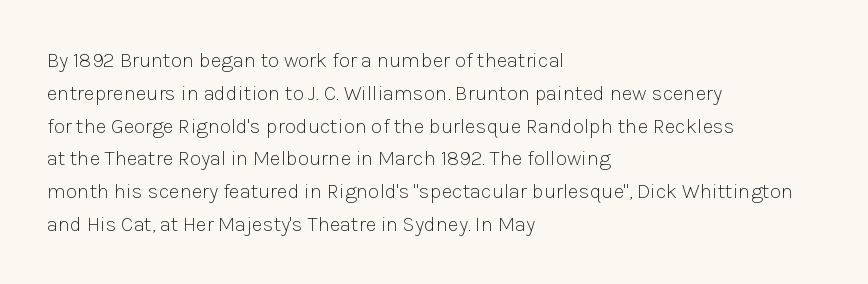
Upright lettering throughout. The rows are spaced the way most documents space them. These lines stack with their left ends in a neat column. The space beneath each line is pristine and unruled. This sample uses plain, unmodified letter spacing. Stem width sits at or under what a default text font uses.
